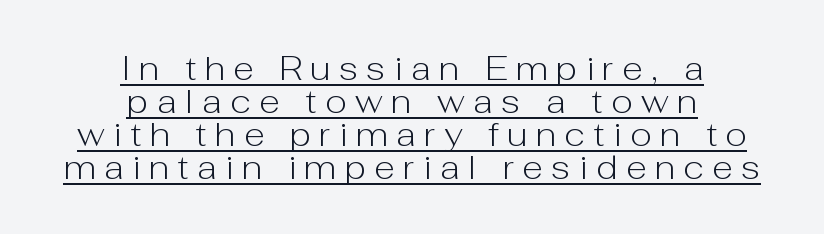
{"serif": "no", "italic": "no", "bold": "no", "weight": "light", "width": "normal", "stroke_contrast": "low", "x_height": "medium", "monospaced": "no", "underline": "yes", "align": "center", "line_spacing": "tight", "line_spacing_ratio": 0.97, "letter_spacing": "wide", "letter_spacing_em": 0.25, "glyph_px": 34}
